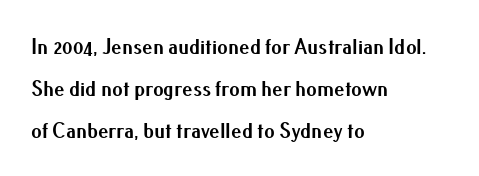
Q: Is the text bold? A: Yes.
Q: Is the text italic (slanted)? A: No, it is upright.
Q: Is the text underlined? A: No.
Q: How is the paragraph aligned? A: Left-aligned.
Q: Is the spacing between letters normal or unusually wide? A: Normal.
Q: Is the spacing between lines tight, normal or loose? A: Loose.
